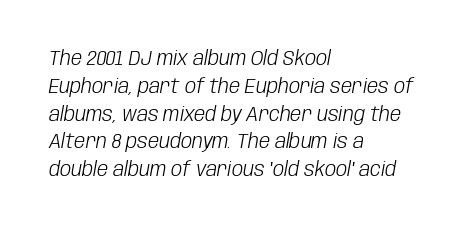
{"italic": "yes", "lean": "right", "slant_degrees": 10, "bold": "no", "underline": "no", "align": "left", "line_spacing": "normal", "line_spacing_ratio": 1.39, "letter_spacing": "normal", "letter_spacing_em": 0.0, "glyph_px": 20}
